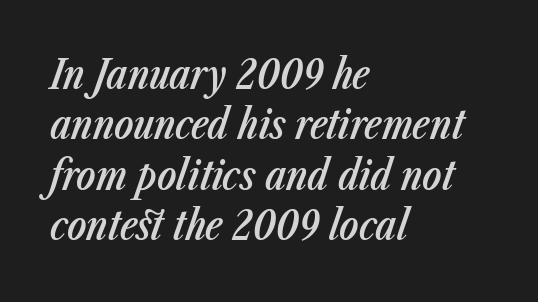
The image shows 40 px semibold, condensed type, italic (leaning right); set left-aligned, normal line spacing (1.26x), normal letter spacing, not underlined; low stroke contrast and a medium x-height.
